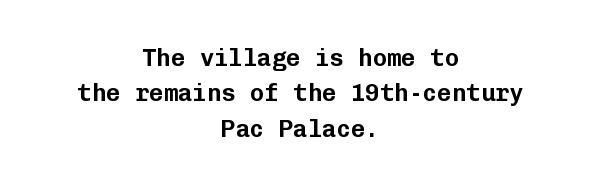
Horizontal bands of white between lines are of average thickness. Does the lettering tilt? It doesn't — this is upright. Letter spacing: default. Typeset on center — no edge is straight.
